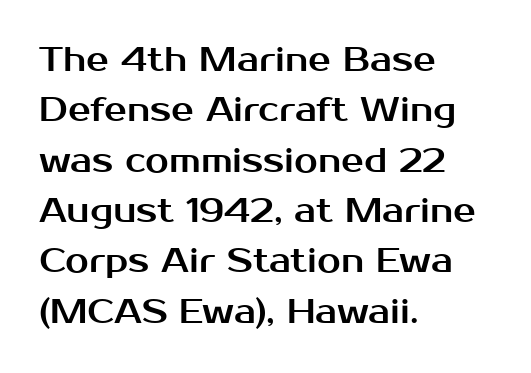
Spacing verdict: proportional, widths tailored to each character. Notice how the passage keeps a crisp vertical edge on the left only. A typesetter would mark this as roman, not italic. Evenly set lines give the paragraph a standard silhouette.
